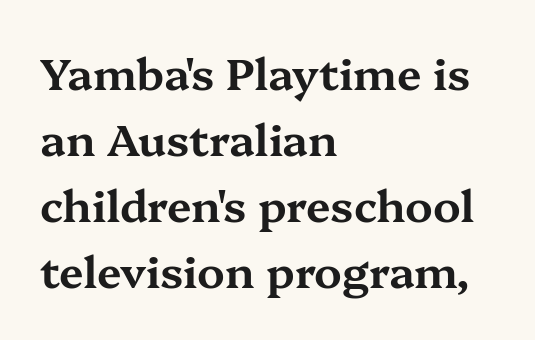
{"serif": "yes", "italic": "no", "width": "wide", "stroke_contrast": "medium", "x_height": "medium", "monospaced": "no", "underline": "no", "align": "left", "line_spacing": "normal", "line_spacing_ratio": 1.5, "letter_spacing": "normal", "letter_spacing_em": 0.0, "glyph_px": 44}
